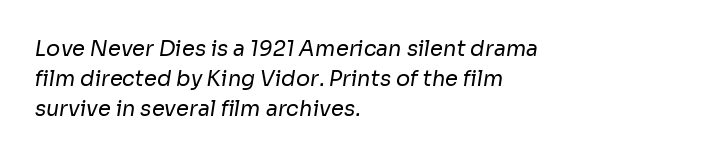
Q: Is the text bold? A: No.
Q: Is the text underlined? A: No.
Q: How is the paragraph aligned? A: Left-aligned.
Q: Is the spacing between letters normal or unusually wide? A: Normal.
Q: Is the spacing between lines tight, normal or loose? A: Normal.
